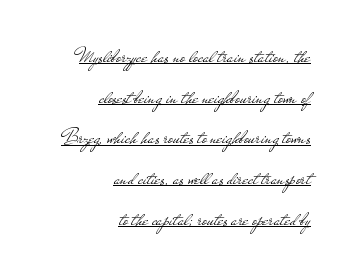
{"bold": "no", "underline": "yes", "align": "right", "line_spacing_ratio": 1.85, "letter_spacing": "normal", "letter_spacing_em": 0.0, "glyph_px": 22}
